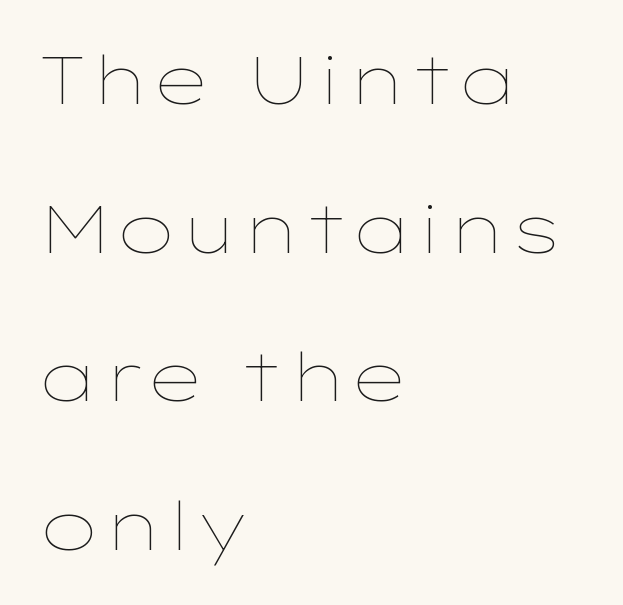
{"italic": "no", "bold": "no", "weight": "thin", "width": "wide", "stroke_contrast": "low", "x_height": "medium", "monospaced": "no", "underline": "no", "align": "left", "line_spacing": "loose", "line_spacing_ratio": 2.22, "letter_spacing": "normal", "letter_spacing_em": 0.0, "glyph_px": 67}
